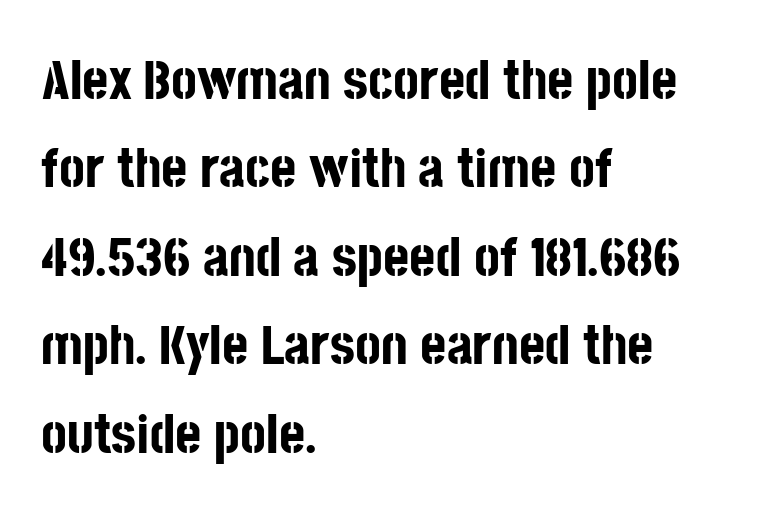
Q: Is the text bold? A: Yes.
Q: Is the text italic (slanted)? A: No, it is upright.
Q: Is the typeface a serif or a sans-serif typeface? A: Sans-serif.
Q: Is the text underlined? A: No.
Q: How is the paragraph aligned? A: Left-aligned.
Q: Is the spacing between letters normal or unusually wide? A: Normal.
Q: Is the spacing between lines tight, normal or loose? A: Normal.
Q: Width (condensed, normal, or wide)? A: Condensed.
Q: Stroke contrast? A: Low.
Q: x-height? A: Large.
Q: Monospaced? A: No.
